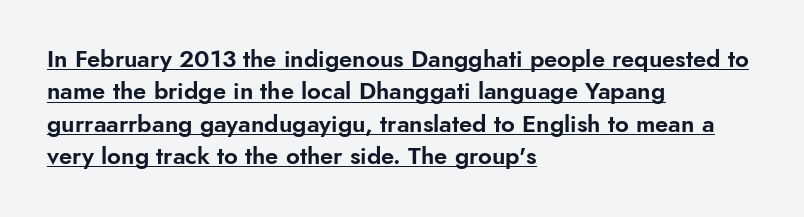
The lines sit at an ordinary, default distance from one another. This rendering leaves character spacing at its baseline value. Underlined type. Tall strokes in this sample are plumb rather than angled.
